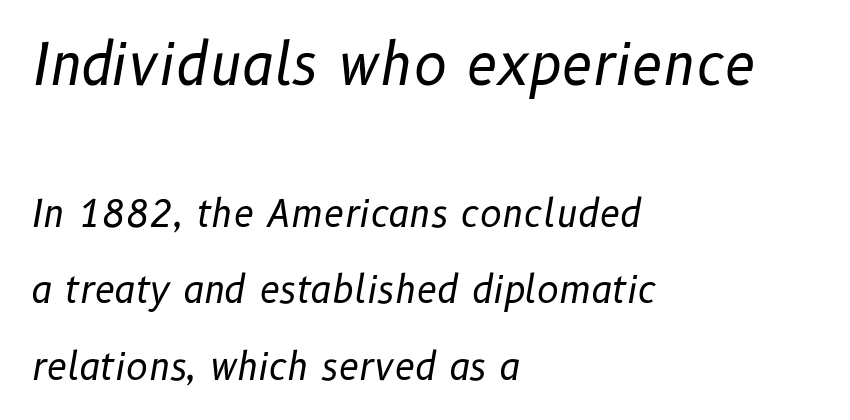
The image shows 56 px regular-weight type, italic (leaning right); set left-aligned, loose line spacing (2.07x), normal letter spacing, not underlined; the first (top) block is 1.51x larger; low stroke contrast and a medium x-height.
